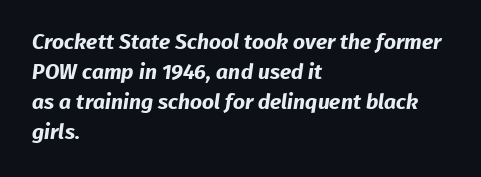
{"bold": "yes", "underline": "no", "align": "left", "line_spacing": "normal", "line_spacing_ratio": 1.43, "letter_spacing": "normal", "letter_spacing_em": 0.0, "glyph_px": 21}
